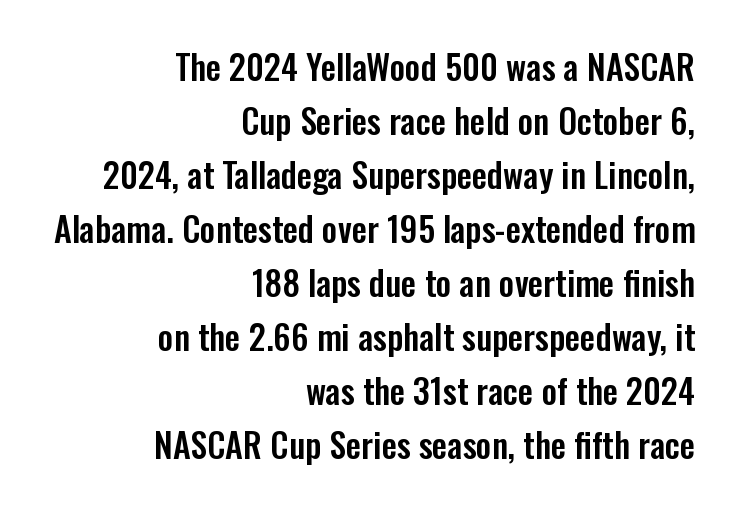
Q: Is the text italic (slanted)? A: No, it is upright.
Q: Is the typeface a serif or a sans-serif typeface? A: Sans-serif.
Q: Is the text underlined? A: No.
Q: How is the paragraph aligned? A: Right-aligned.
Q: Is the spacing between letters normal or unusually wide? A: Normal.
Q: Is the spacing between lines tight, normal or loose? A: Normal.
Q: Width (condensed, normal, or wide)? A: Condensed.
Q: Stroke contrast? A: Low.
Q: x-height? A: Medium.
Q: Monospaced? A: No.
